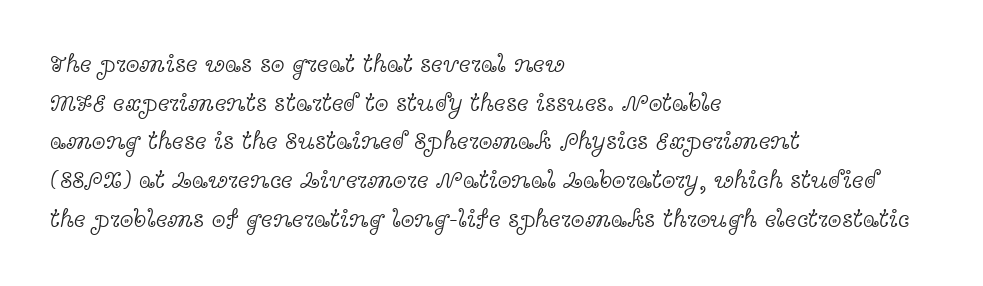
Notice how descenders clear the ascenders below comfortably — that's standard leading. Letter spacing: default. This rendering uses left alignment, leaving the right contour irregular.
